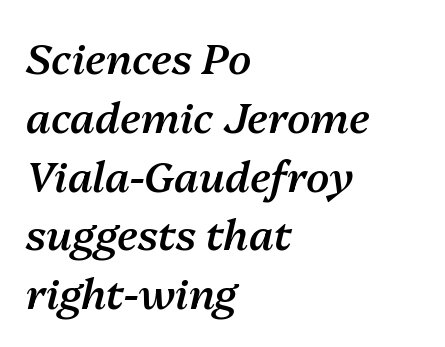
The rendering uses a semibold face; strokes are thickened but not to full bold. Lines of text with bare space underneath. Think of a printed novel: that variable character pitch is what you see here. These lines stack with their left ends in a neat column.
